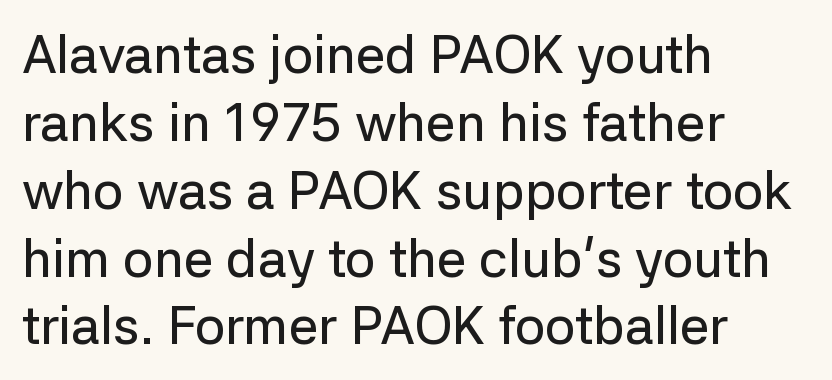
{"serif": "no", "italic": "no", "width": "normal", "stroke_contrast": "low", "x_height": "medium", "monospaced": "no", "underline": "no", "align": "left", "line_spacing": "normal", "line_spacing_ratio": 1.28, "letter_spacing": "normal", "letter_spacing_em": 0.0, "glyph_px": 53}
